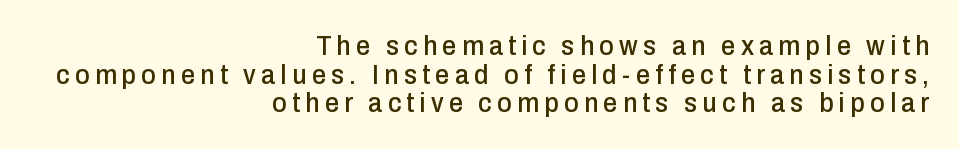
The image shows 28 px condensed sans-serif type, upright; set right-aligned, tight line spacing (1.02x), not underlined; low stroke contrast and a medium x-height.
